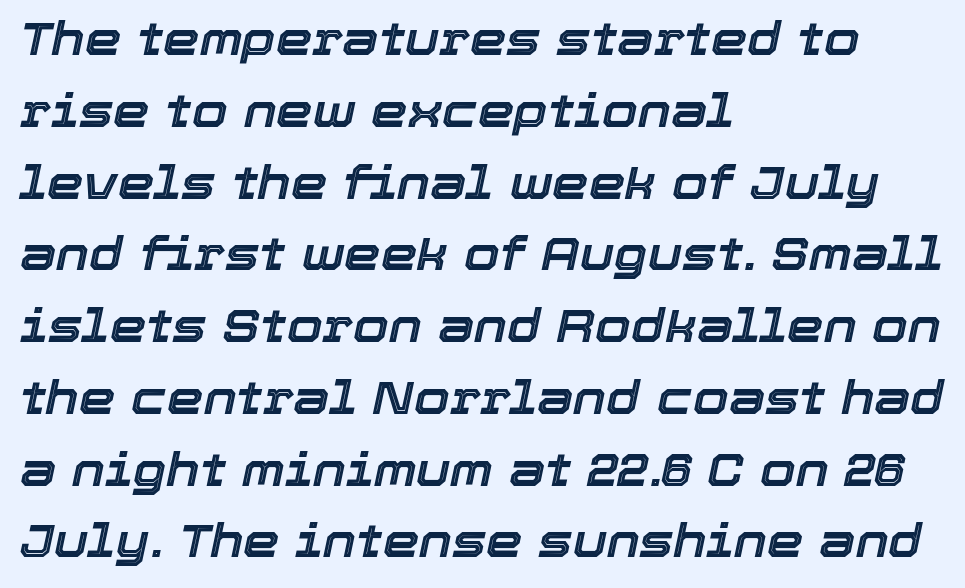
There's an unmistakable incline to the writing here. If you drew a ruler down the left edge, every line would touch it. A normal amount of white space separates one row of letters from the next. How are the letters spaced? Ordinarily, with no added tracking.
